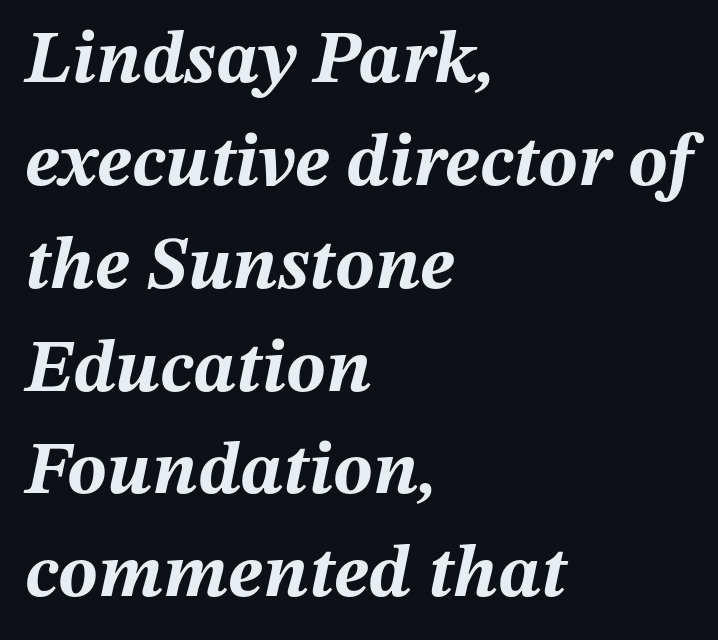
The image shows 74 px bold type, italic (leaning right); set left-aligned, normal line spacing (1.39x), normal letter spacing, not underlined; medium stroke contrast and a medium x-height.
